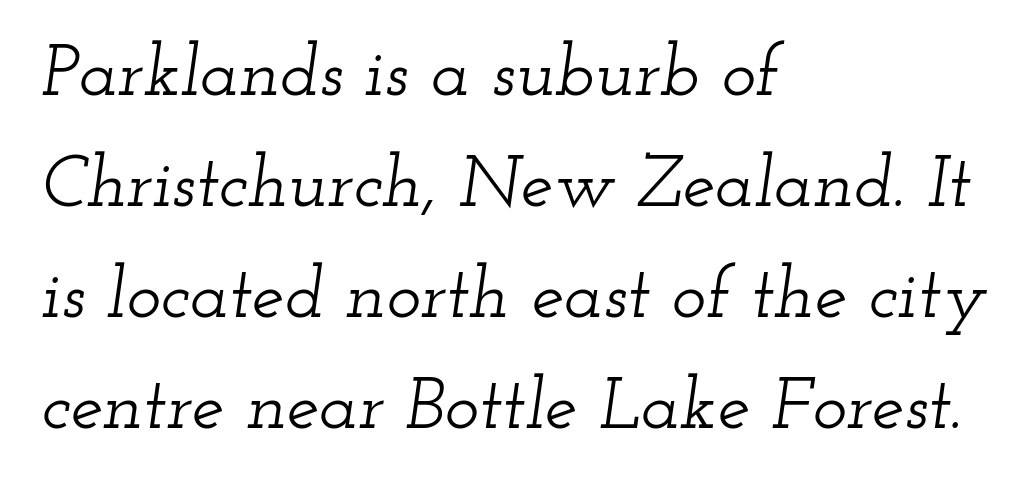
Q: Is the text italic (slanted)? A: Yes, it leans right by about 12 degrees.
Q: Is the typeface a serif or a sans-serif typeface? A: Serif.
Q: Is the text underlined? A: No.
Q: How is the paragraph aligned? A: Left-aligned.
Q: Is the spacing between letters normal or unusually wide? A: Normal.
Q: Is the spacing between lines tight, normal or loose? A: Normal.
Q: Width (condensed, normal, or wide)? A: Wide.
Q: Stroke contrast? A: Low.
Q: x-height? A: Small.
Q: Monospaced? A: No.
